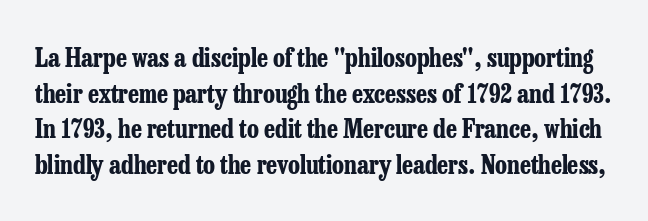
Set as a true bold cut, around the 700 mark. The face used here is rendered with its standard letterfit. A clean baseline with only descenders dipping below it. The rows are spaced the way most documents space them.
